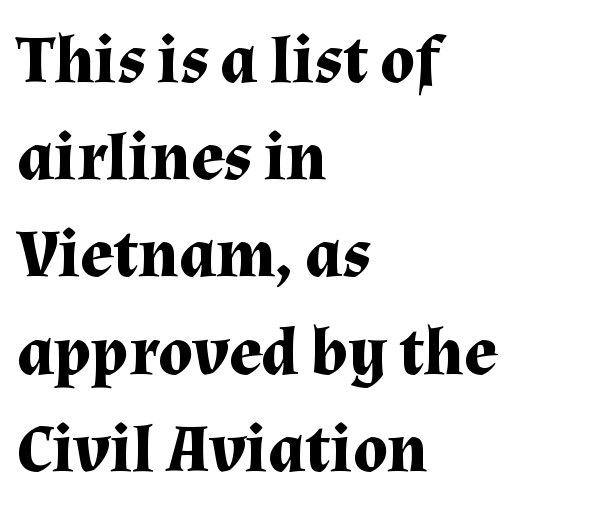
{"serif": "yes", "italic": "no", "bold": "yes", "weight": "bold", "width": "normal", "stroke_contrast": "medium", "x_height": "medium", "monospaced": "no", "underline": "no", "align": "left", "line_spacing": "normal", "line_spacing_ratio": 1.43, "letter_spacing": "normal", "letter_spacing_em": 0.0, "glyph_px": 68}
